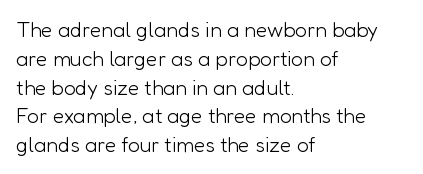
Each new line begins a customary step beneath the previous one. Stems here are at most as thick as an everyday book face. Words appear dense and cohesive because spacing is normal. Descenders hang freely into open space. The axis of the letterforms is exactly vertical.
